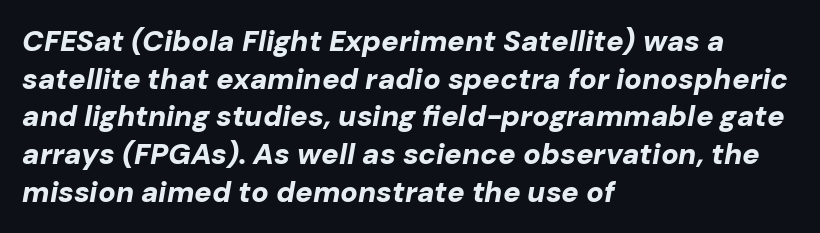
Q: Is the text bold? A: Yes.
Q: Is the text italic (slanted)? A: Yes, it leans right by about 10 degrees.
Q: Is the text underlined? A: No.
Q: How is the paragraph aligned? A: Left-aligned.
Q: Is the spacing between letters normal or unusually wide? A: Normal.
Q: Is the spacing between lines tight, normal or loose? A: Normal.
Q: Width (condensed, normal, or wide)? A: Normal.
Q: Stroke contrast? A: Low.
Q: x-height? A: Medium.
Q: Monospaced? A: No.
